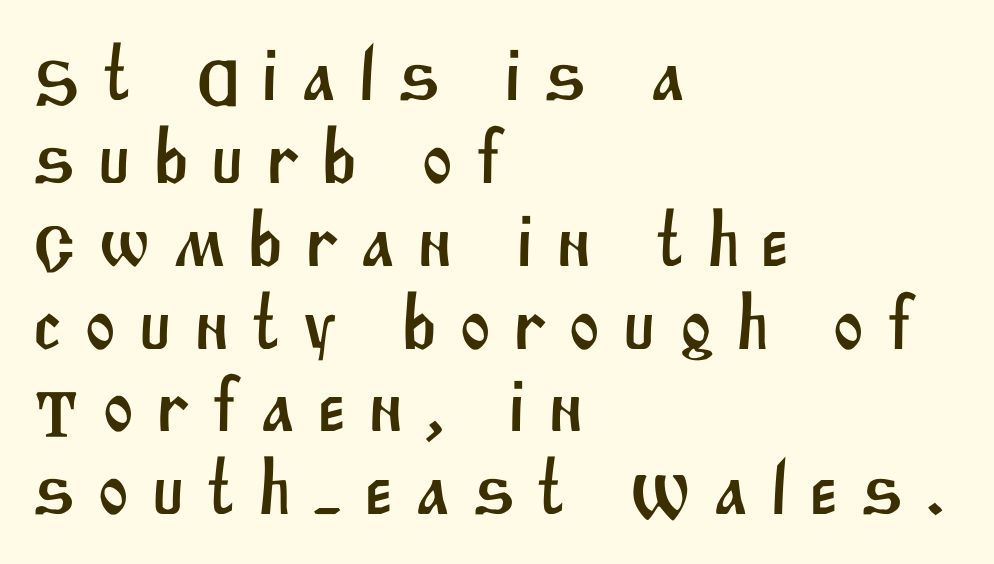
Observe the absence of serifs on each vertical stroke in this sample. Has an underline been added? It has not. One glance says dense: line gaps are narrower than usual. The setting favours the left margin, as ordinary paragraphs usually do.
